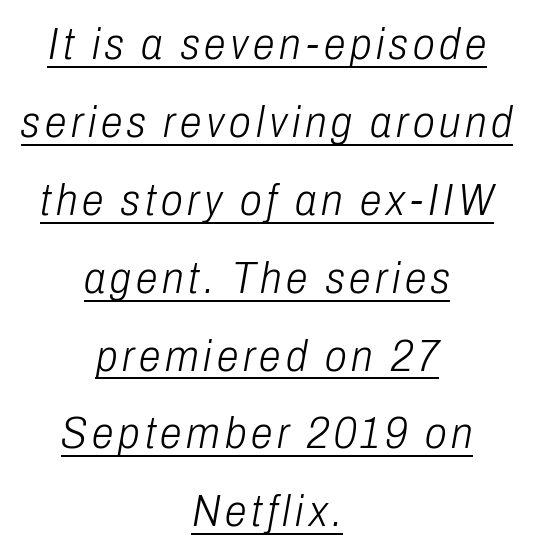
Style check: oblique. The typesetting does not lean heavy: it is not bold. Do the characters align in a grid? No, the font is proportional. Like a heading marked for emphasis, these lines bear an underscore. This rendering uses center alignment, leaving both contours irregular but symmetric.
